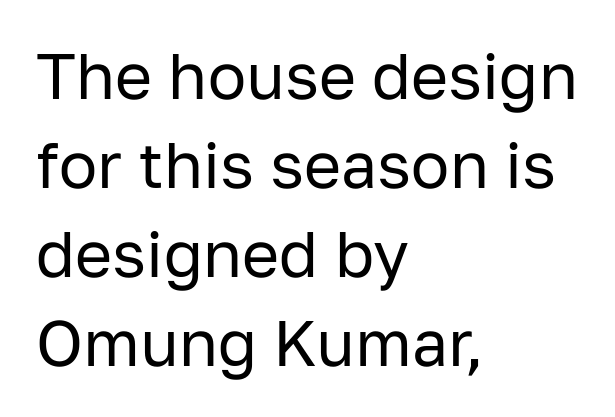
{"serif": "no", "italic": "no", "bold": "no", "weight": "regular", "width": "normal", "stroke_contrast": "low", "x_height": "medium", "monospaced": "no", "underline": "no", "align": "left", "line_spacing": "normal", "line_spacing_ratio": 1.39, "letter_spacing": "normal", "letter_spacing_em": 0.0, "glyph_px": 64}
